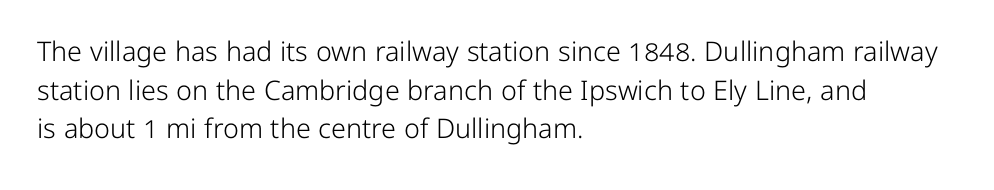
Q: Is the text bold? A: No.
Q: Is the text italic (slanted)? A: No, it is upright.
Q: Is the text underlined? A: No.
Q: How is the paragraph aligned? A: Left-aligned.
Q: Is the spacing between letters normal or unusually wide? A: Normal.
Q: Is the spacing between lines tight, normal or loose? A: Normal.
